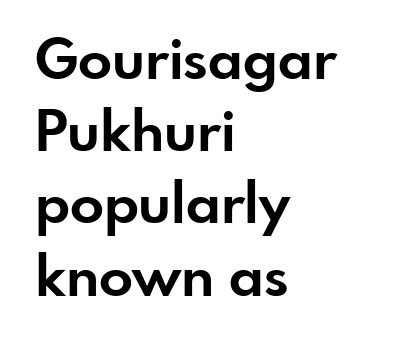
Vertically, the passage feels balanced, rows spaced as you'd expect. Each letter's strokes conclude bluntly, with no projecting serifs. Here the designer chose a conventional face with non-uniform glyph widths. Ascenders rise straight up at ninety degrees. The glyphs are unaccompanied by any horizontal stroke below them. Students, note that the glyphs here touch the page at normal intervals.
